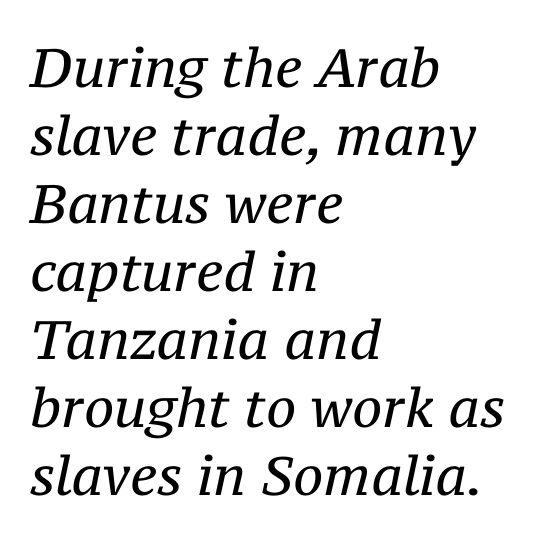
The image shows 54 px regular-weight serif type, italic (leaning right); set left-aligned, normal line spacing (1.26x), normal letter spacing, not underlined; medium stroke contrast and a medium x-height.
